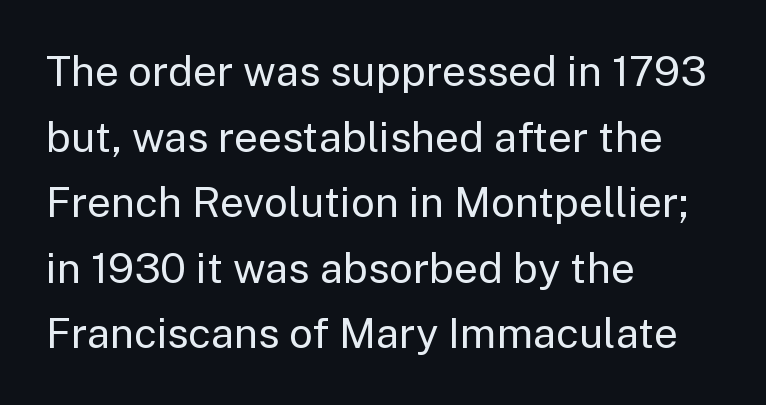
The image shows 42 px regular-weight sans-serif type, upright; set left-aligned, normal line spacing (1.56x), normal letter spacing, not underlined; low stroke contrast and a medium x-height.
